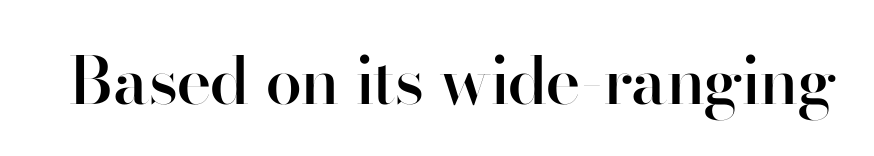
The image shows 66 px semibold sans-serif type, upright; set normal letter spacing, not underlined; high stroke contrast and a small x-height.
